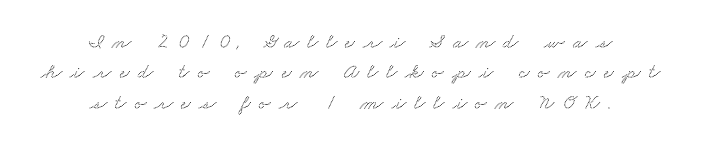
Each row of text sits above clean, open space. Line spacing here is normal. Does the copy run flush right? No — it is centered line by line. There is plenty of visible air inserted between adjacent glyphs.
